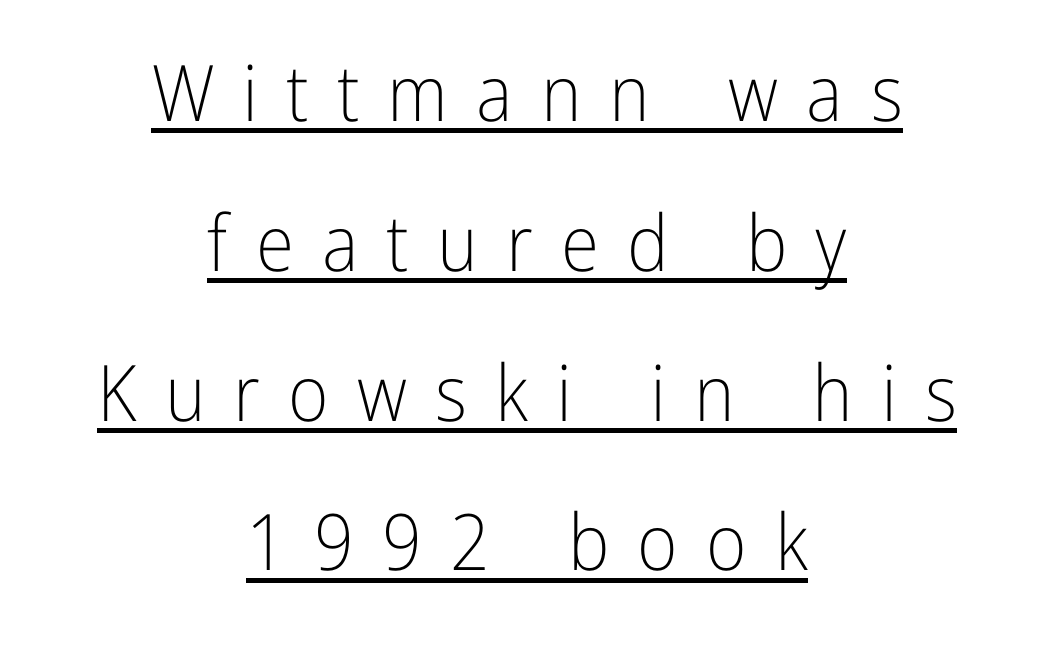
Q: Is the text bold? A: No.
Q: Is the text italic (slanted)? A: No, it is upright.
Q: Is the typeface a serif or a sans-serif typeface? A: Sans-serif.
Q: Is the text underlined? A: Yes.
Q: How is the paragraph aligned? A: Centered.
Q: Is the spacing between letters normal or unusually wide? A: Unusually wide.
Q: Is the spacing between lines tight, normal or loose? A: Loose.
Q: Width (condensed, normal, or wide)? A: Condensed.
Q: Stroke contrast? A: Low.
Q: x-height? A: Medium.
Q: Monospaced? A: No.
